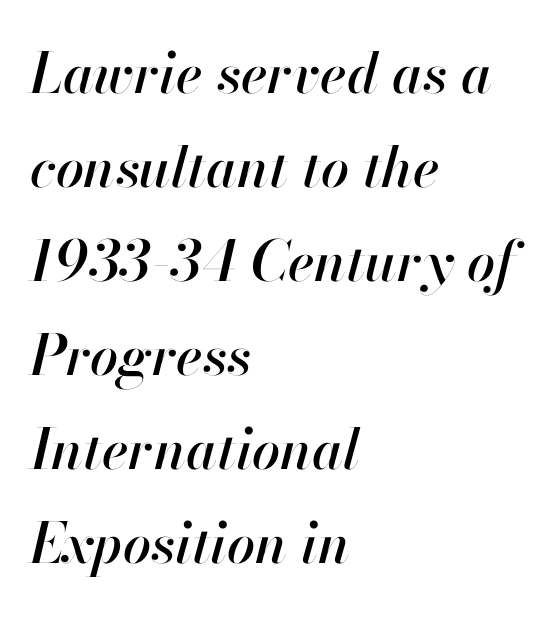
{"italic": "yes", "lean": "right", "slant_degrees": 13, "width": "normal", "stroke_contrast": "high", "x_height": "small", "monospaced": "no", "underline": "no", "align": "left", "line_spacing": "normal", "line_spacing_ratio": 1.68, "letter_spacing": "normal", "letter_spacing_em": 0.0, "glyph_px": 56}
